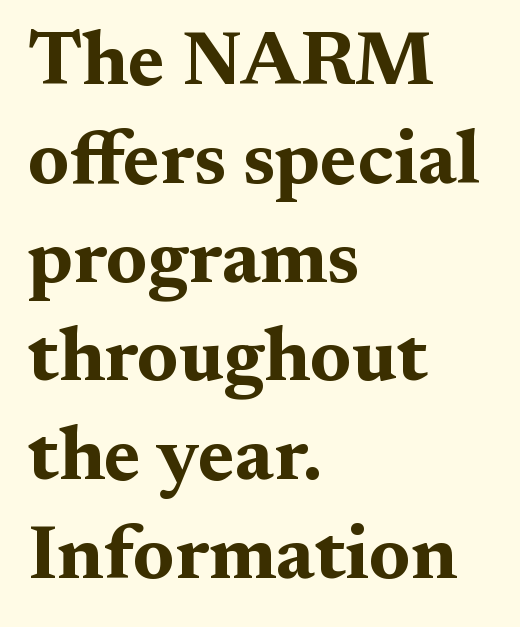
{"serif": "yes", "italic": "no", "bold": "yes", "weight": "bold", "width": "wide", "stroke_contrast": "medium", "x_height": "medium", "monospaced": "no", "underline": "no", "align": "left", "line_spacing": "normal", "line_spacing_ratio": 1.3, "letter_spacing": "normal", "letter_spacing_em": 0.0, "glyph_px": 76}
